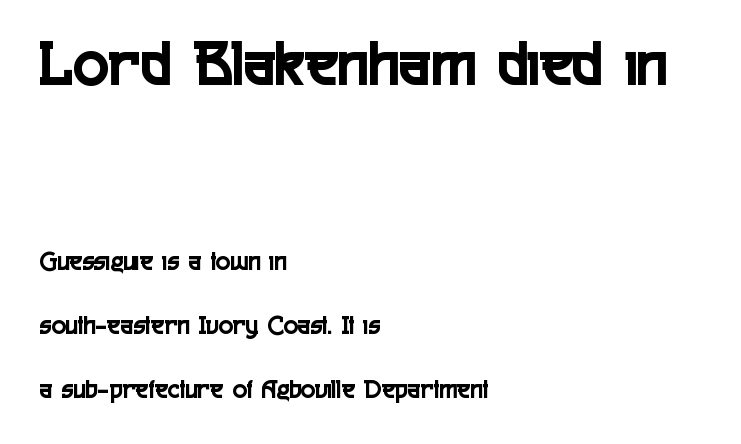
The image shows 67 px condensed sans-serif type, upright; set left-aligned, loose line spacing (2.37x), normal letter spacing, not underlined; the first (top) block is 2.48x larger; a medium x-height.
